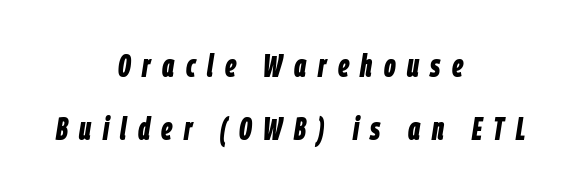
Notice how the stems are inclined rather than vertical — that's the hallmark of italics. The strokes are fattened all the way to bold. Each letter keeps its own natural width here, so spacing adapts to shape. Letters rest on an invisible, unmarked baseline.
